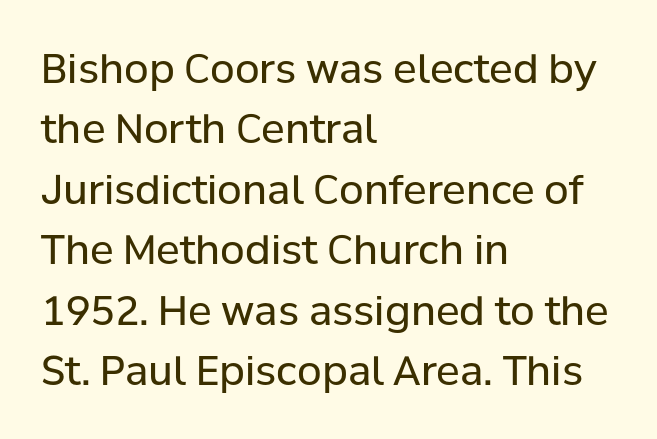
The image shows 40 px regular-weight sans-serif type, upright; set left-aligned, normal line spacing (1.51x), normal letter spacing, not underlined; low stroke contrast and a medium x-height.
